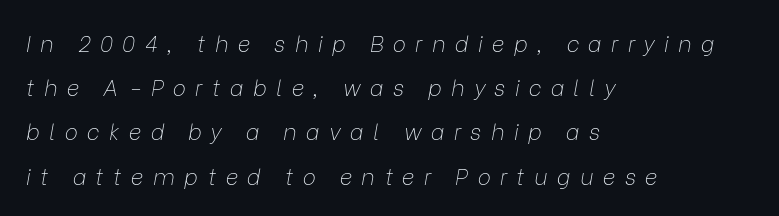
Italic? Definitely — the glyphs are oblique. Unbolded letterforms with no extra heft. A classic flush-left, rag-right setting is used for this passage. A great deal of white space separates one row of letters from the next. Descender tails drop into unmarked territory.
